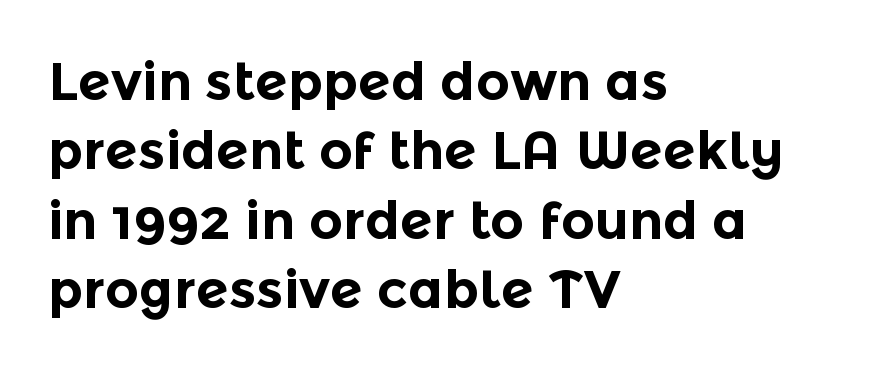
The font family rendered here belongs to the sans-serif group. Only glyphs here, with clear space below each row. Do the characters align in a grid? No, the font is proportional. The ragged edge is on the right, which tells us the setting is flush left. Leading: standard.
